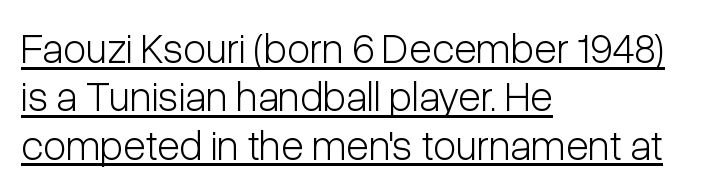
Ordinary non-slanted type is in use. Here the designer chose a conventional face with non-uniform glyph widths. The lettering is marked with a stroke running underneath it. Characters follow at the spacing the type designer built in. Caption: multi-line text, flush left, ragged right.
